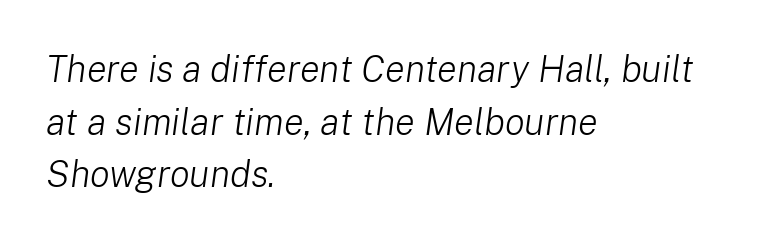
No letter is thick-stroked: the sample isn't bold. Looking at the ascenders, they clearly lean. Each new line begins a customary step beneath the previous one. You could not count columns in this text — the font is proportionally spaced. The setting favours the left margin, as ordinary paragraphs usually do.
